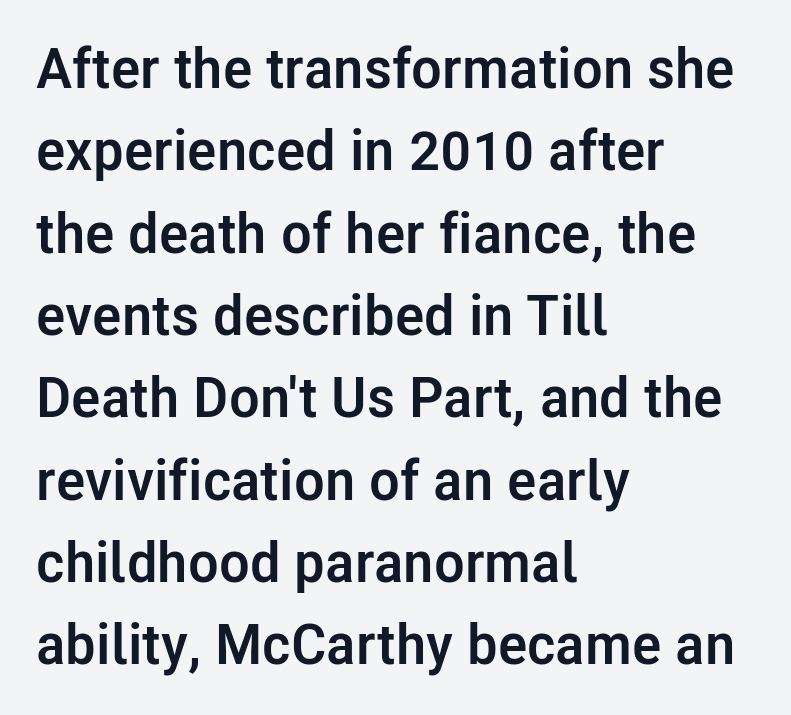
Serif or sans? Sans — the stroke terminals are bare. A clean baseline with only descenders dipping below it. Note the varied advance widths — an 'i' is clearly narrower than an 'm'. These words are printed bold, with thick strokes throughout. This sample keeps an unexceptional amount of space between lines. Each word holds together tightly as a unit, with standard inter-letter gaps.
